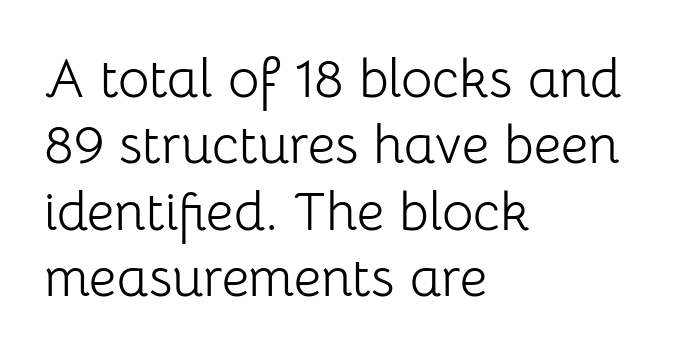
Reading down the block, your eye returns to a fixed left position each line. Descenders are the only things crossing below the line. The passage shown has conventional tracking throughout. Think of a printed novel: that variable character pitch is what you see here. The rendering shows plain stroke endings on the letterforms — a sans-serif design.
